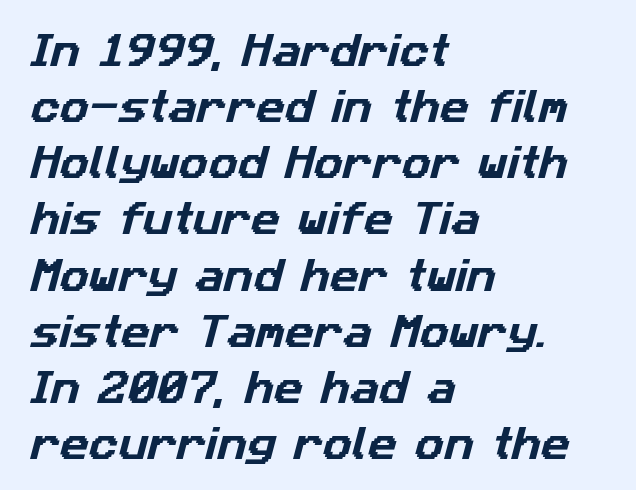
{"serif": "no", "width": "normal", "stroke_contrast": "low", "x_height": "medium", "monospaced": "no", "underline": "no", "align": "left", "line_spacing": "normal", "line_spacing_ratio": 1.56, "letter_spacing": "normal", "letter_spacing_em": 0.0, "glyph_px": 36}
